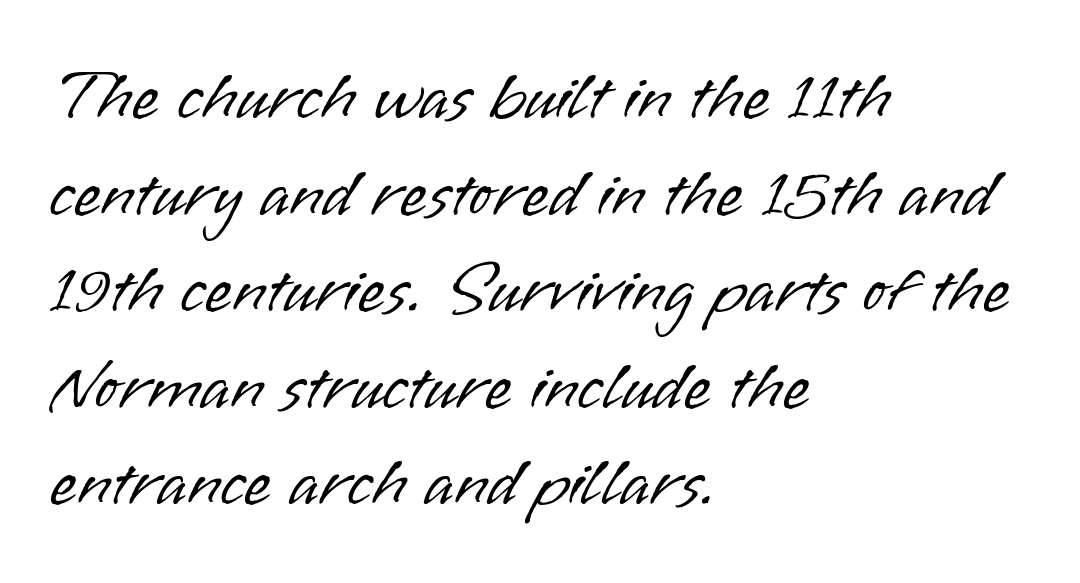
{"serif": "no", "bold": "no", "weight": "light", "width": "normal", "stroke_contrast": "low", "x_height": "small", "monospaced": "no", "underline": "no", "align": "left", "line_spacing": "normal", "line_spacing_ratio": 1.38, "letter_spacing": "normal", "letter_spacing_em": 0.0, "glyph_px": 70}
